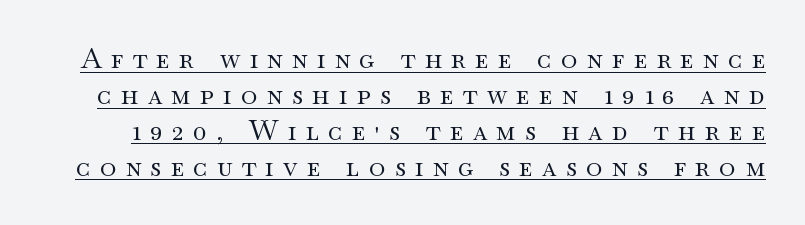
{"serif": "yes", "italic": "no", "bold": "no", "weight": "regular", "width": "wide", "stroke_contrast": "medium", "x_height": "small", "monospaced": "no", "underline": "yes", "line_spacing": "normal", "line_spacing_ratio": 1.28, "letter_spacing": "wide", "letter_spacing_em": 0.33, "glyph_px": 28}
